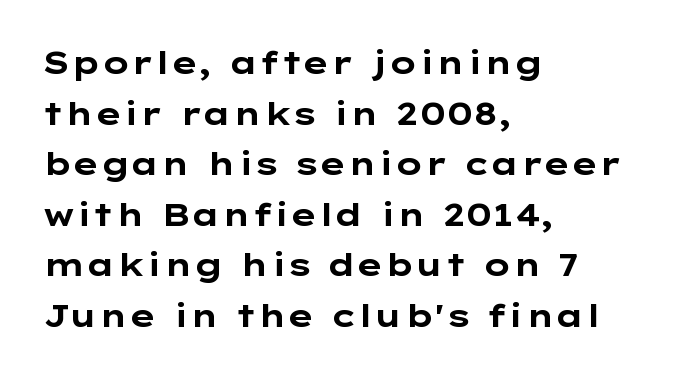
The image shows 32 px bold, wide sans-serif type, upright; set left-aligned, normal line spacing (1.58x), normal letter spacing, not underlined; low stroke contrast and a medium x-height.
